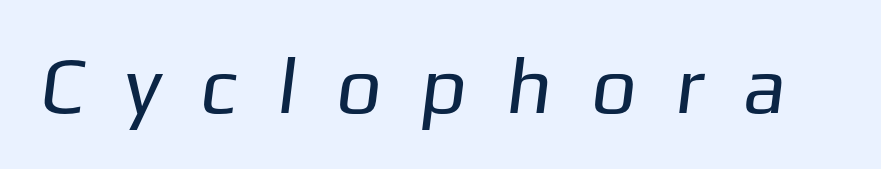
Q: Is the text bold? A: No.
Q: Is the typeface a serif or a sans-serif typeface? A: Sans-serif.
Q: Is the text underlined? A: No.
Q: Is the spacing between letters normal or unusually wide? A: Unusually wide.
Q: Width (condensed, normal, or wide)? A: Normal.
Q: Stroke contrast? A: Low.
Q: x-height? A: Medium.
Q: Monospaced? A: No.
